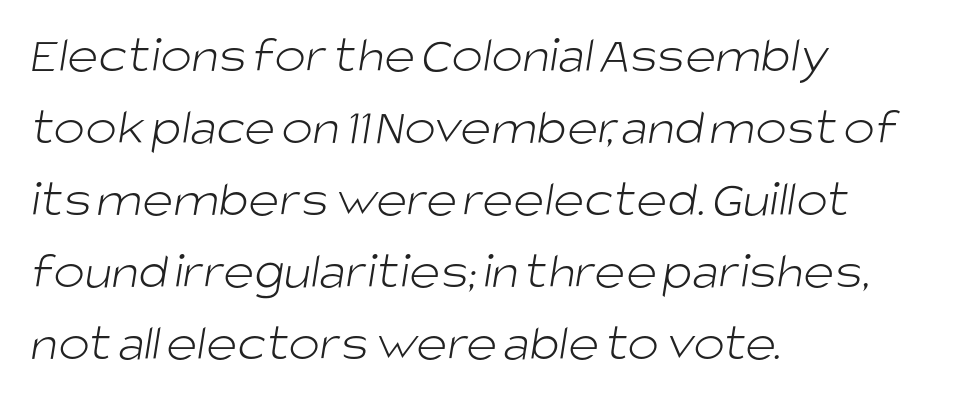
The image shows 53 px light sans-serif type; set left-aligned, normal line spacing (1.36x), normal letter spacing, not underlined; low stroke contrast and a large x-height.
